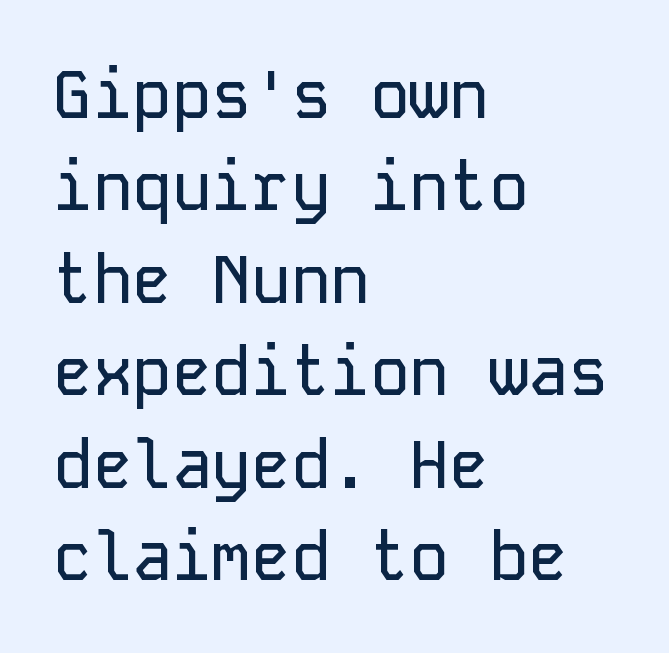
The image shows 66 px sans-serif type, upright, monospaced; set left-aligned, normal line spacing (1.4x), normal letter spacing, not underlined; low stroke contrast and a medium x-height.
